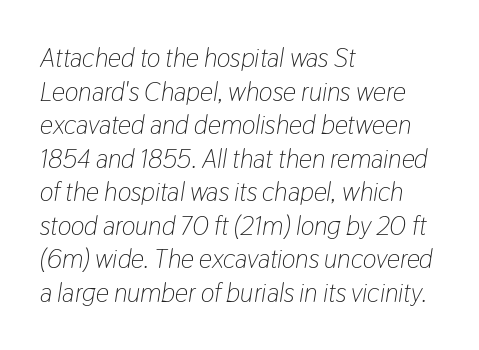
{"italic": "yes", "lean": "right", "slant_degrees": 9, "bold": "no", "underline": "no", "align": "left", "line_spacing": "normal", "line_spacing_ratio": 1.29, "letter_spacing": "normal", "letter_spacing_em": 0.0, "glyph_px": 26}
